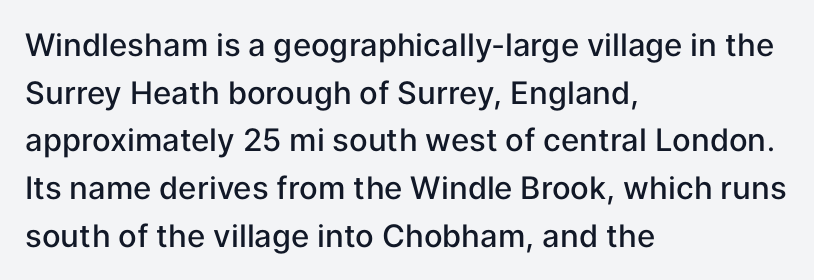
Q: Is the text bold? A: Semi-bold.
Q: Is the text italic (slanted)? A: No, it is upright.
Q: Is the typeface a serif or a sans-serif typeface? A: Sans-serif.
Q: Is the text underlined? A: No.
Q: How is the paragraph aligned? A: Left-aligned.
Q: Is the spacing between letters normal or unusually wide? A: Normal.
Q: Is the spacing between lines tight, normal or loose? A: Normal.
Q: Width (condensed, normal, or wide)? A: Normal.
Q: Stroke contrast? A: Low.
Q: x-height? A: Medium.
Q: Monospaced? A: No.
